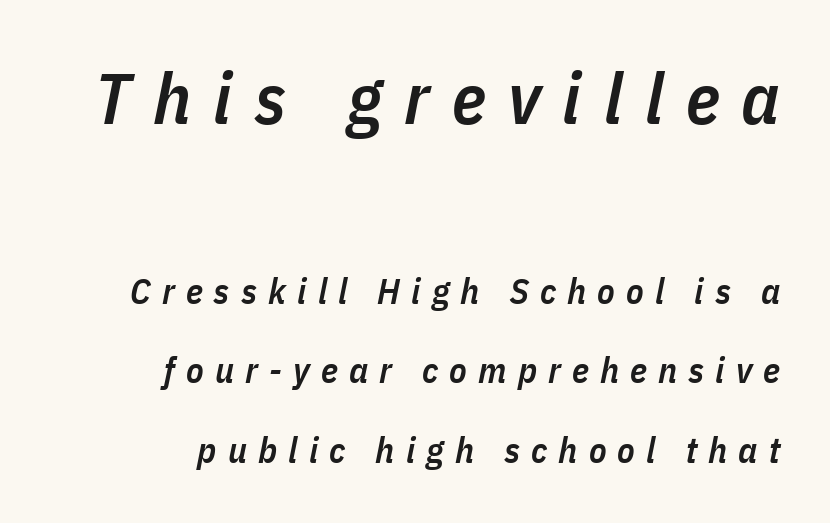
The image shows 72 px semibold, condensed type, italic (leaning right); set right-aligned, loose line spacing (2.21x), unusually wide letter spacing (+0.31 em), not underlined; the first (top) block is 2.0x larger; low stroke contrast and a medium x-height.
